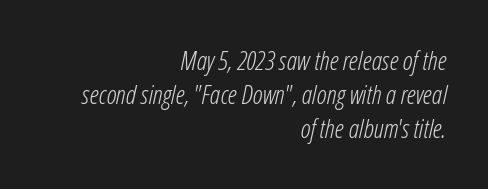
The weight would be labelled regular, book, light, or lighter still. Italic? Definitely — the glyphs are oblique. Observe the ordinary spacing: letters are neighbours, not strangers. Nobody drew a line under any word here.
